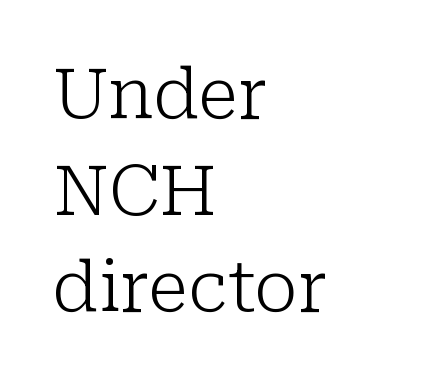
Q: Is the text bold? A: No.
Q: Is the text italic (slanted)? A: No, it is upright.
Q: Is the typeface a serif or a sans-serif typeface? A: Serif.
Q: Is the text underlined? A: No.
Q: How is the paragraph aligned? A: Left-aligned.
Q: Is the spacing between letters normal or unusually wide? A: Normal.
Q: Is the spacing between lines tight, normal or loose? A: Normal.
Q: Width (condensed, normal, or wide)? A: Normal.
Q: Stroke contrast? A: Low.
Q: x-height? A: Medium.
Q: Monospaced? A: No.
